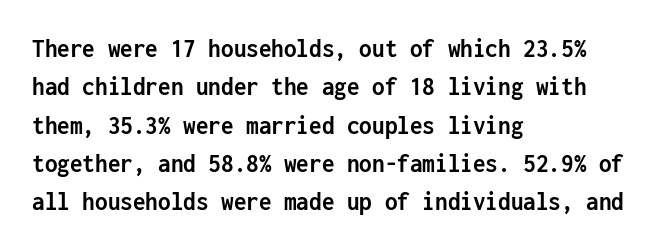
Q: Is the text bold? A: Yes.
Q: Is the text italic (slanted)? A: No, it is upright.
Q: Is the typeface a serif or a sans-serif typeface? A: Sans-serif.
Q: Is the text underlined? A: No.
Q: How is the paragraph aligned? A: Left-aligned.
Q: Is the spacing between letters normal or unusually wide? A: Normal.
Q: Is the spacing between lines tight, normal or loose? A: Normal.
Q: Width (condensed, normal, or wide)? A: Condensed.
Q: Stroke contrast? A: Low.
Q: x-height? A: Medium.
Q: Monospaced? A: Yes.
